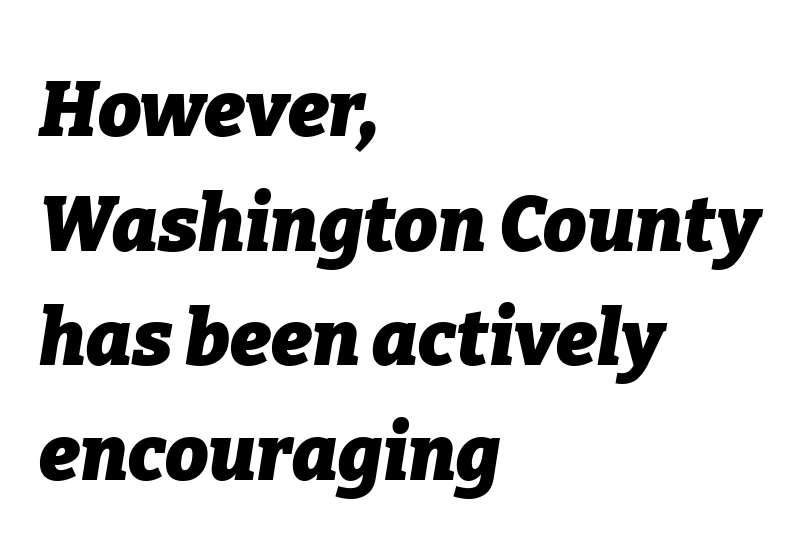
The image shows 77 px heavy type, italic (leaning right); set left-aligned, normal line spacing (1.49x), normal letter spacing, not underlined; low stroke contrast and a medium x-height.
